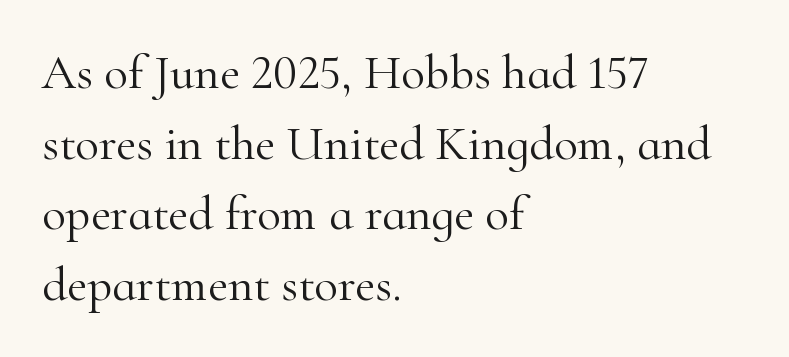
{"serif": "yes", "italic": "no", "bold": "no", "weight": "light", "width": "normal", "stroke_contrast": "high", "x_height": "small", "monospaced": "no", "underline": "no", "align": "left", "line_spacing": "normal", "line_spacing_ratio": 1.44, "letter_spacing": "normal", "letter_spacing_em": 0.0, "glyph_px": 49}
